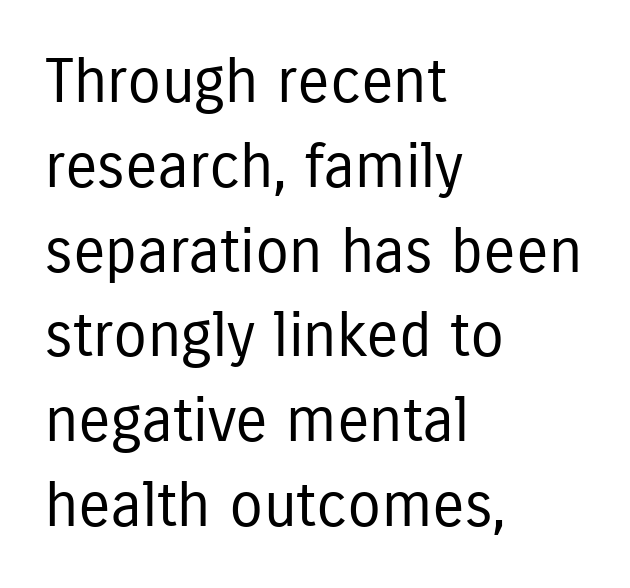
Q: Is the text bold? A: No.
Q: Is the text italic (slanted)? A: No, it is upright.
Q: Is the typeface a serif or a sans-serif typeface? A: Sans-serif.
Q: Is the text underlined? A: No.
Q: How is the paragraph aligned? A: Left-aligned.
Q: Is the spacing between letters normal or unusually wide? A: Normal.
Q: Is the spacing between lines tight, normal or loose? A: Normal.
Q: Width (condensed, normal, or wide)? A: Condensed.
Q: Stroke contrast? A: Low.
Q: x-height? A: Medium.
Q: Monospaced? A: No.
